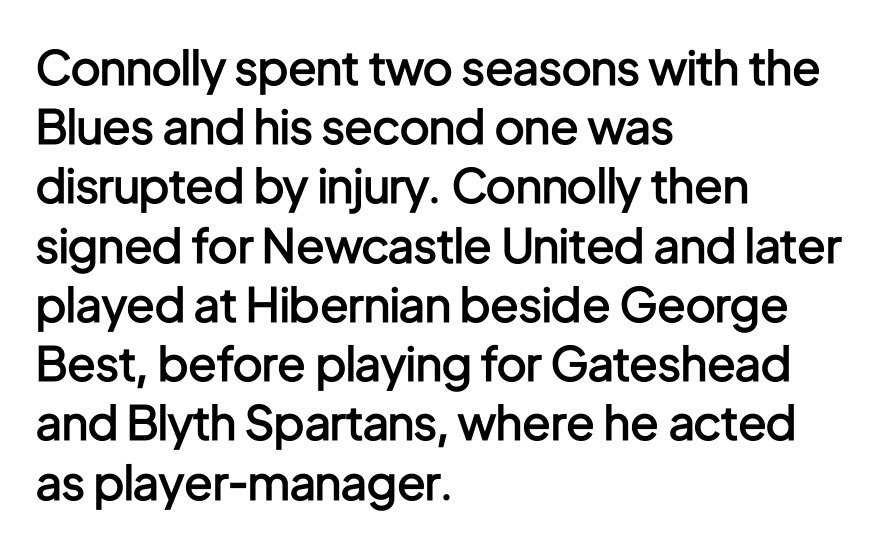
{"serif": "no", "italic": "no", "bold": "semi", "weight": "semibold", "width": "condensed", "stroke_contrast": "low", "x_height": "medium", "monospaced": "no", "underline": "no", "align": "left", "line_spacing": "normal", "line_spacing_ratio": 1.26, "letter_spacing": "normal", "letter_spacing_em": 0.0, "glyph_px": 47}
